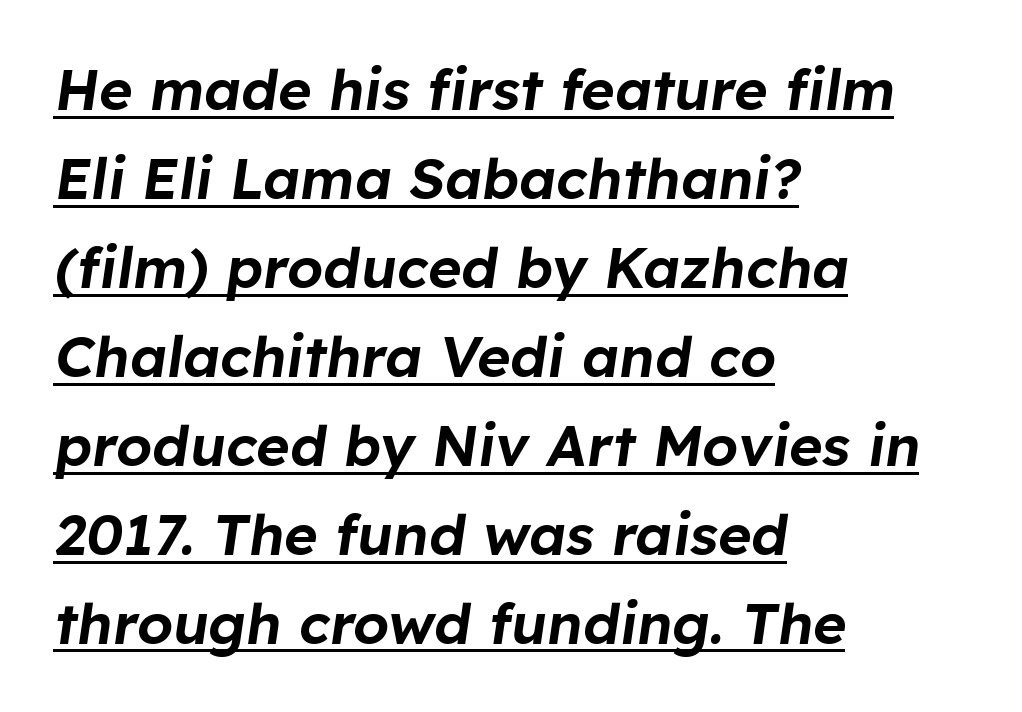
{"italic": "yes", "lean": "right", "slant_degrees": 8, "width": "normal", "stroke_contrast": "low", "x_height": "medium", "monospaced": "no", "underline": "yes", "align": "left", "line_spacing": "normal", "line_spacing_ratio": 1.56, "letter_spacing": "normal", "letter_spacing_em": 0.0, "glyph_px": 57}
